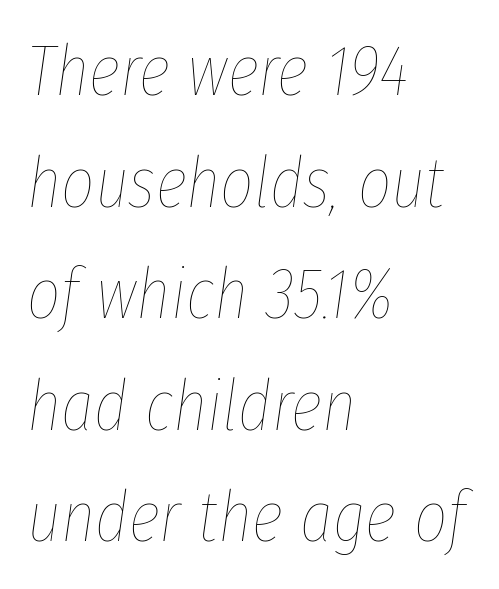
The passage shown stacks its lines at a standard gap. These lines are rendered in a variable-pitch font. Words appear dense and cohesive because spacing is normal. The weight tops out at a normal text grade. Is the type slanted? Yes — the strokes lean at a clear angle. Type without underlining.
